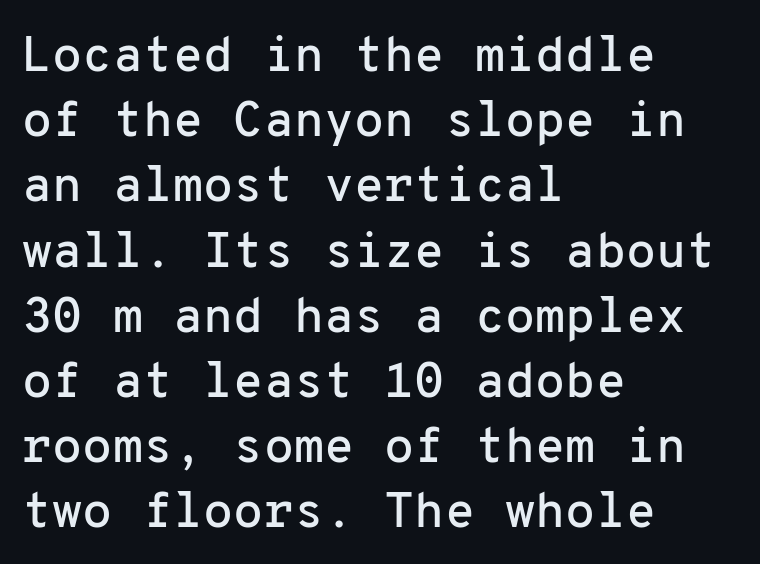
Q: Is the text italic (slanted)? A: No, it is upright.
Q: Is the typeface a serif or a sans-serif typeface? A: Sans-serif.
Q: Is the text underlined? A: No.
Q: How is the paragraph aligned? A: Left-aligned.
Q: Is the spacing between letters normal or unusually wide? A: Normal.
Q: Is the spacing between lines tight, normal or loose? A: Normal.
Q: Width (condensed, normal, or wide)? A: Normal.
Q: Stroke contrast? A: Low.
Q: x-height? A: Medium.
Q: Monospaced? A: Yes.
